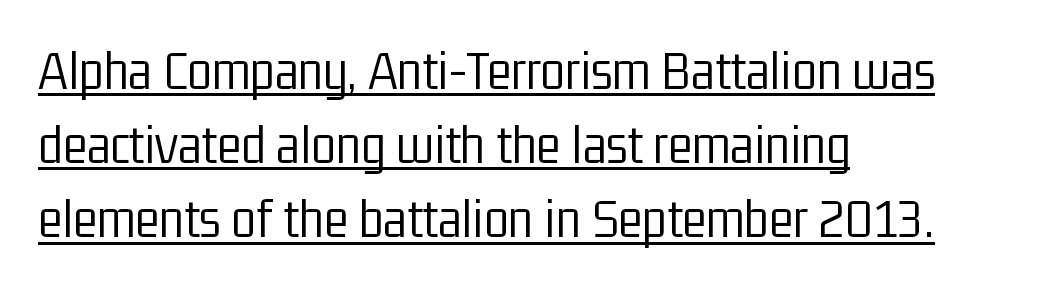
The image shows 57 px light, condensed sans-serif type, upright; set left-aligned, normal line spacing (1.3x), normal letter spacing, underlined; low stroke contrast and a medium x-height.
